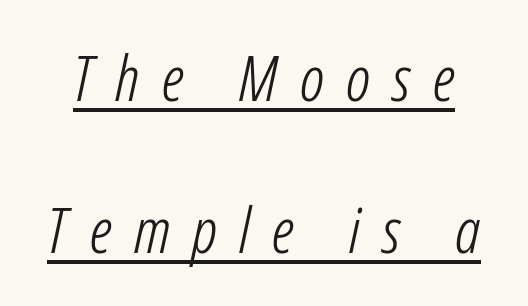
{"italic": "yes", "lean": "right", "slant_degrees": 12, "bold": "no", "weight": "light", "width": "condensed", "stroke_contrast": "low", "x_height": "medium", "monospaced": "no", "underline": "yes", "line_spacing": "loose", "line_spacing_ratio": 2.42, "letter_spacing": "wide", "letter_spacing_em": 0.35, "glyph_px": 63}
